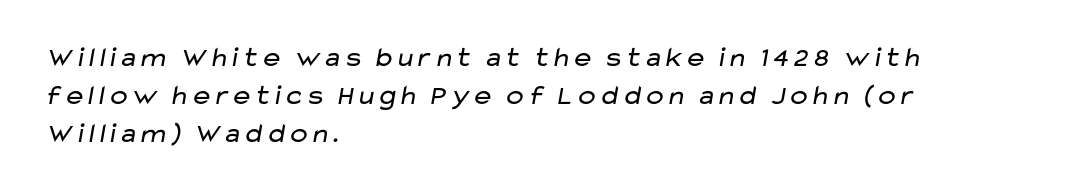
{"serif": "no", "bold": "no", "weight": "regular", "width": "wide", "stroke_contrast": "low", "x_height": "medium", "monospaced": "no", "underline": "no", "align": "left", "line_spacing": "normal", "line_spacing_ratio": 1.36, "letter_spacing": "normal", "letter_spacing_em": 0.0, "glyph_px": 28}
